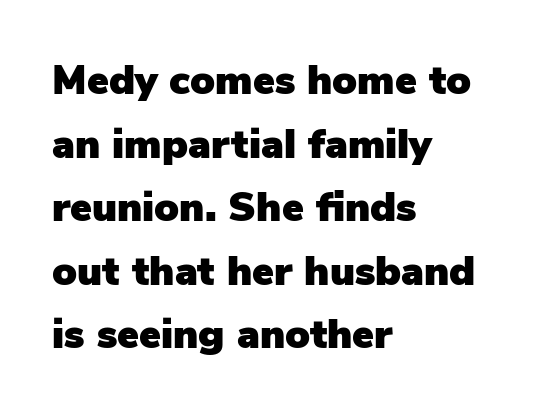
{"serif": "no", "italic": "no", "width": "normal", "stroke_contrast": "low", "x_height": "medium", "monospaced": "no", "underline": "no", "align": "left", "line_spacing": "normal", "line_spacing_ratio": 1.55, "letter_spacing": "normal", "letter_spacing_em": 0.0, "glyph_px": 41}
